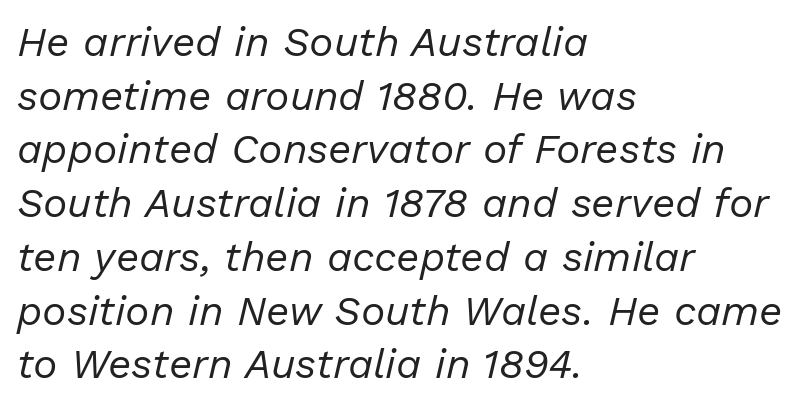
{"italic": "yes", "lean": "right", "slant_degrees": 13, "bold": "no", "weight": "regular", "width": "normal", "stroke_contrast": "low", "x_height": "medium", "monospaced": "no", "underline": "no", "align": "left", "line_spacing": "normal", "line_spacing_ratio": 1.31, "letter_spacing": "normal", "letter_spacing_em": 0.0, "glyph_px": 41}
